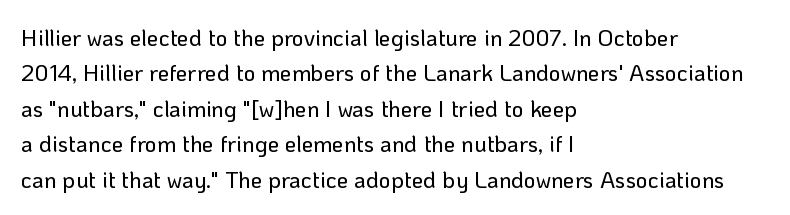
{"italic": "no", "underline": "no", "align": "left", "line_spacing": "normal", "line_spacing_ratio": 1.54, "letter_spacing": "normal", "letter_spacing_em": 0.0, "glyph_px": 23}
